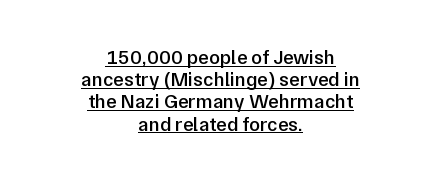
The image shows 20 px text type, upright; set centered, tight line spacing (1.11x), normal letter spacing, underlined.
